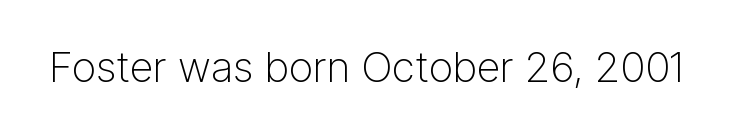
Descender tails drop into unmarked territory. The typeface chosen for these lines omits serifs. This is not heavy type; no bold has been used. Observe the ordinary spacing: letters are neighbours, not strangers. Tall strokes in this sample are plumb rather than angled.
